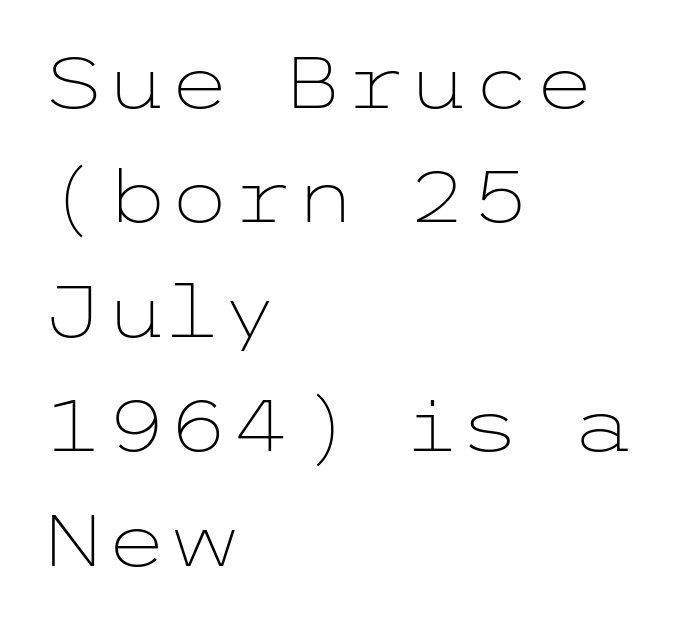
The image shows 72 px light, wide sans-serif type, upright; set left-aligned, normal line spacing (1.59x), normal letter spacing, not underlined; low stroke contrast and a medium x-height.
